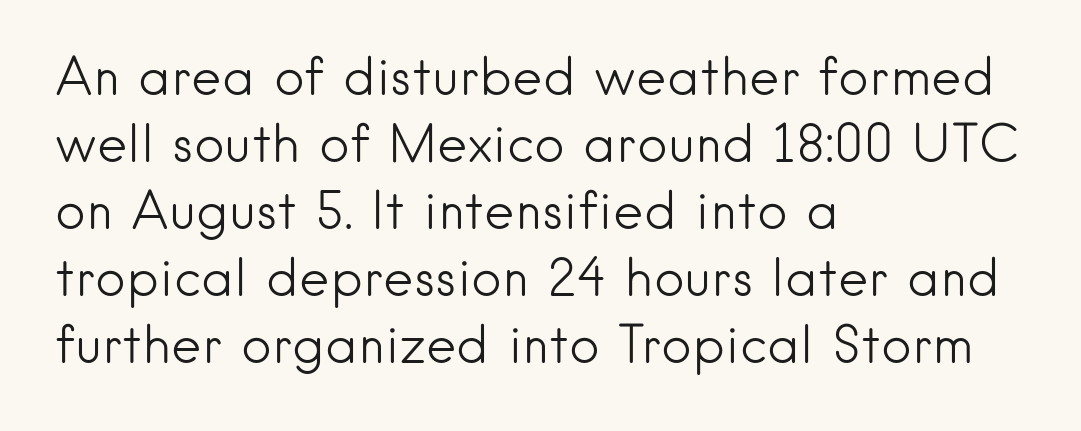
Do the characters align in a grid? No, the font is proportional. Interline gaps are of average width in this sample. Bold? No — there's no thickening of the strokes. No feet cap the strokes, marking this as sans-serif type. The horizontal fit of the characters is conventional and even. Words float on clear page, feet unadorned.
